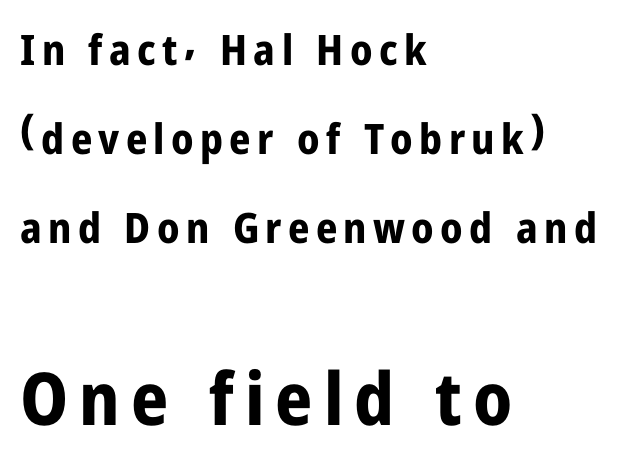
The typeface chosen for these lines omits serifs. Widely set lines give the paragraph a tall, airy silhouette. Of the two passages, the one underneath uses the larger point size. Where is the straight margin? On the left. Spacing verdict: proportional, widths tailored to each character.
